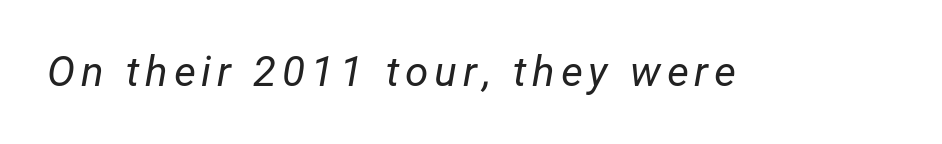
Q: Is the text bold? A: No.
Q: Is the text italic (slanted)? A: Yes, it leans right by about 12 degrees.
Q: Is the text underlined? A: No.
Q: Width (condensed, normal, or wide)? A: Normal.
Q: Stroke contrast? A: Low.
Q: x-height? A: Medium.
Q: Monospaced? A: No.
